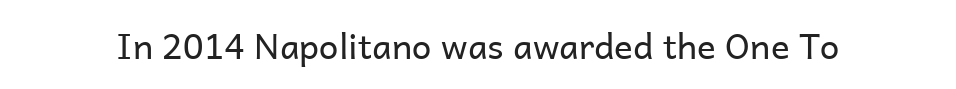
Q: Is the text bold? A: No.
Q: Is the text italic (slanted)? A: No, it is upright.
Q: Is the typeface a serif or a sans-serif typeface? A: Sans-serif.
Q: Is the text underlined? A: No.
Q: Is the spacing between letters normal or unusually wide? A: Normal.
Q: Width (condensed, normal, or wide)? A: Normal.
Q: Stroke contrast? A: Low.
Q: x-height? A: Medium.
Q: Monospaced? A: No.
